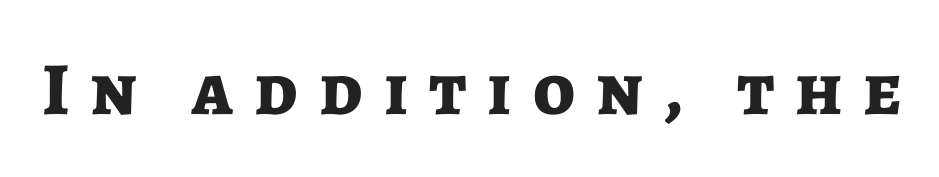
Posture: straight, roman, zero tilt. No word sits above an underline. Does the weight exceed regular? Yes, all the way to bold. Do the characters align in a grid? No, the font is proportional. Students, note that the glyphs here are deliberately spaced far apart. This rendering employs a face without finishing strokes, i.e., a sans-serif.
